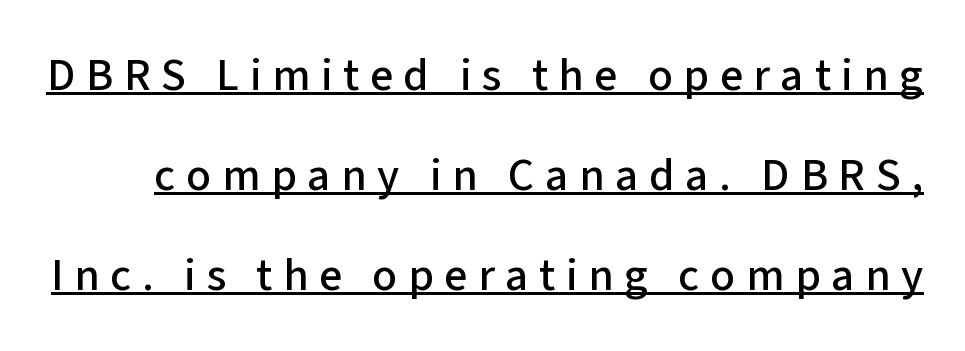
Q: Is the text italic (slanted)? A: No, it is upright.
Q: Is the typeface a serif or a sans-serif typeface? A: Sans-serif.
Q: Is the text underlined? A: Yes.
Q: Is the spacing between letters normal or unusually wide? A: Unusually wide.
Q: Is the spacing between lines tight, normal or loose? A: Loose.
Q: Width (condensed, normal, or wide)? A: Normal.
Q: Stroke contrast? A: Low.
Q: x-height? A: Medium.
Q: Monospaced? A: No.
